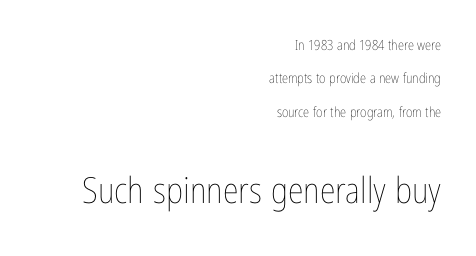
Q: Is the text bold? A: No.
Q: Is the text italic (slanted)? A: No, it is upright.
Q: Is the text underlined? A: No.
Q: How is the paragraph aligned? A: Right-aligned.
Q: Is the spacing between letters normal or unusually wide? A: Normal.
Q: Is the spacing between lines tight, normal or loose? A: Loose.
Q: Which block of text is set in a larger size, the first (top) or the second (bottom)? A: The second (bottom) one.
Q: Width (condensed, normal, or wide)? A: Condensed.
Q: Stroke contrast? A: Low.
Q: x-height? A: Medium.
Q: Monospaced? A: No.
